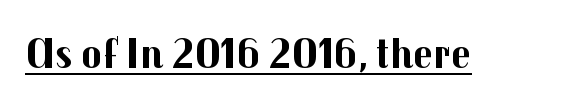
The image shows 44 px bold sans-serif type, upright; set normal letter spacing, underlined; medium stroke contrast and a medium x-height.
